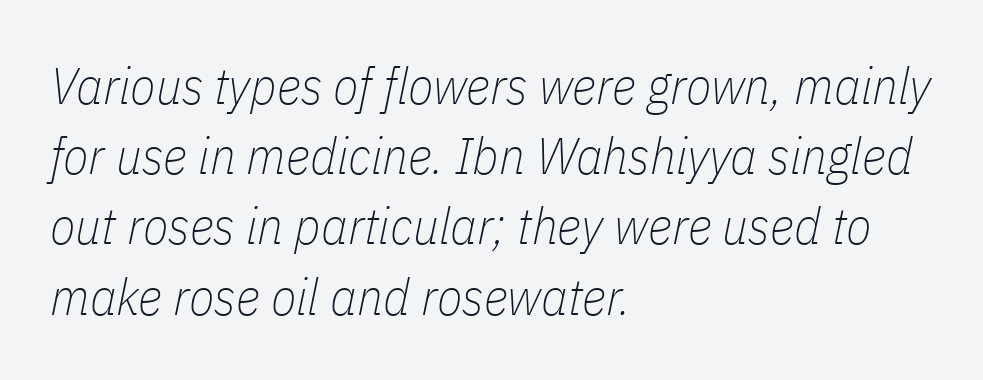
The image shows 52 px thin, condensed type, italic (leaning right); set left-aligned, normal line spacing (1.35x), normal letter spacing, not underlined; low stroke contrast and a medium x-height.
